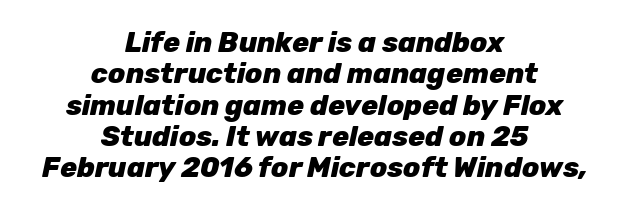
The image shows 28 px heavy type, italic (leaning right); set centered, tight line spacing (1.12x), normal letter spacing, not underlined; low stroke contrast and a medium x-height.
